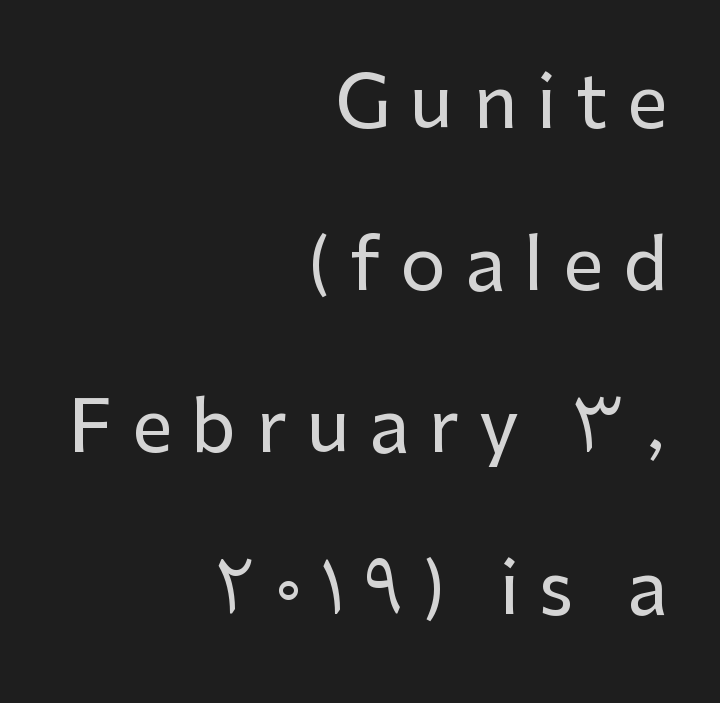
The font's upright variant was chosen for this text. Think of a printed novel: that variable character pitch is what you see here. The specimen omits any rule beneath the text block's lines. A student would call this right alignment; a typographer would say flush right, rag left.
